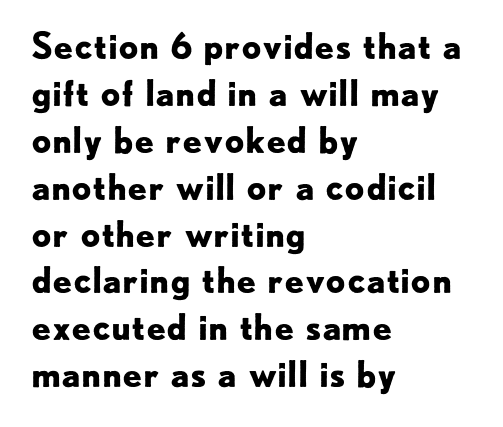
Any mark beneath the type? The region is blank. Are there feet on the stems? There aren't — it's a sans. These lines carry a lot of weight — the face is fully bold. Each word holds together tightly as a unit, with standard inter-letter gaps. Do the characters align in a grid? No, the font is proportional.
